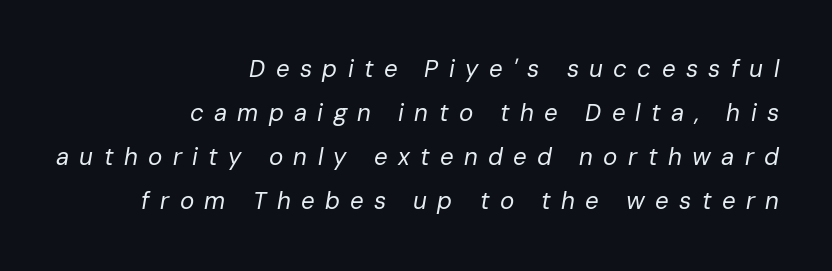
Here the glyphs are tracked loosely, breaking word shapes into spaced letters. The rendering applies a slant to the glyphs. Think standard paragraph weight, or any step lighter than that. Right-aligned paragraph, ragged on the left. The specimen omits any rule beneath the text block's lines.
